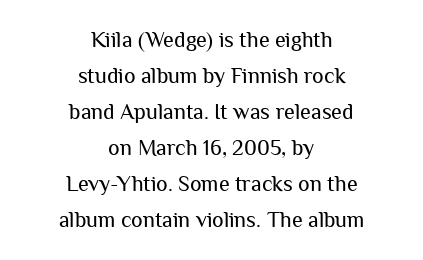
Q: Is the text bold? A: No.
Q: Is the text italic (slanted)? A: No, it is upright.
Q: Is the text underlined? A: No.
Q: How is the paragraph aligned? A: Centered.
Q: Is the spacing between letters normal or unusually wide? A: Normal.
Q: Is the spacing between lines tight, normal or loose? A: Normal.
